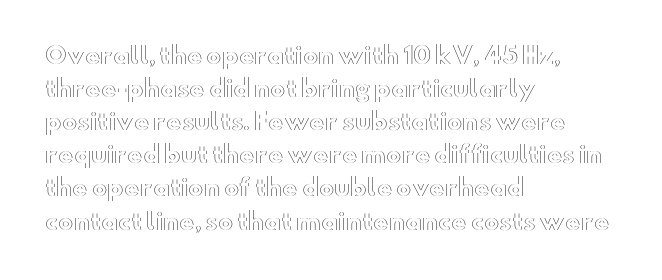
The image shows 23 px text type, upright; set left-aligned, normal line spacing (1.44x), normal letter spacing, not underlined.
